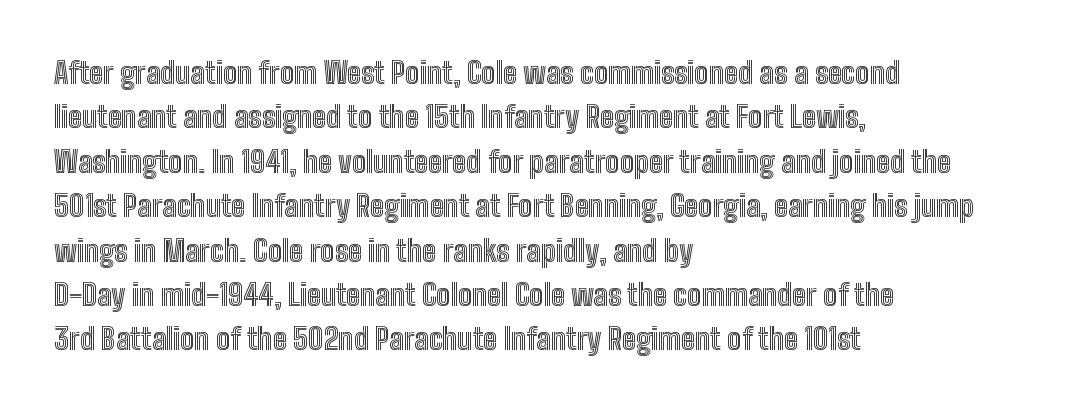
The image shows 30 px condensed type, upright; set left-aligned, normal line spacing (1.48x), normal letter spacing, not underlined; a medium x-height.
